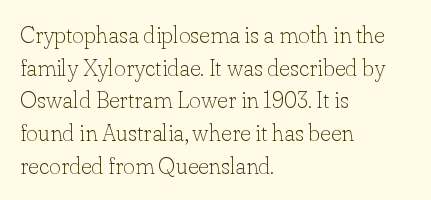
The image shows 23 px text type, upright; set left-aligned, normal line spacing (1.42x), normal letter spacing, not underlined.
